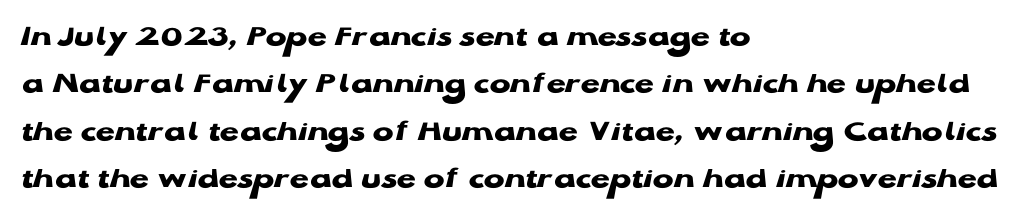
Q: Is the text bold? A: Yes.
Q: Is the text italic (slanted)? A: No, it is upright.
Q: Is the typeface a serif or a sans-serif typeface? A: Sans-serif.
Q: Is the text underlined? A: No.
Q: How is the paragraph aligned? A: Left-aligned.
Q: Is the spacing between letters normal or unusually wide? A: Normal.
Q: Is the spacing between lines tight, normal or loose? A: Normal.
Q: Width (condensed, normal, or wide)? A: Wide.
Q: Stroke contrast? A: Low.
Q: x-height? A: Medium.
Q: Monospaced? A: No.
